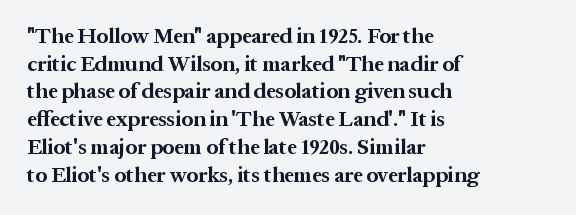
{"italic": "no", "bold": "yes", "underline": "no", "align": "left", "line_spacing": "normal", "line_spacing_ratio": 1.32, "letter_spacing": "normal", "letter_spacing_em": 0.0, "glyph_px": 21}
